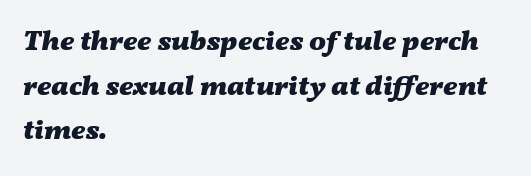
These lines were composed using italics. This is heavy type, rendered in bold. A typesetter would call this proportional, since set widths differ per character. In terms of letterspacing, this is plain default setting. The space between consecutive lines is moderate. The lines in this sample share a left origin and differ only in where they stop.
